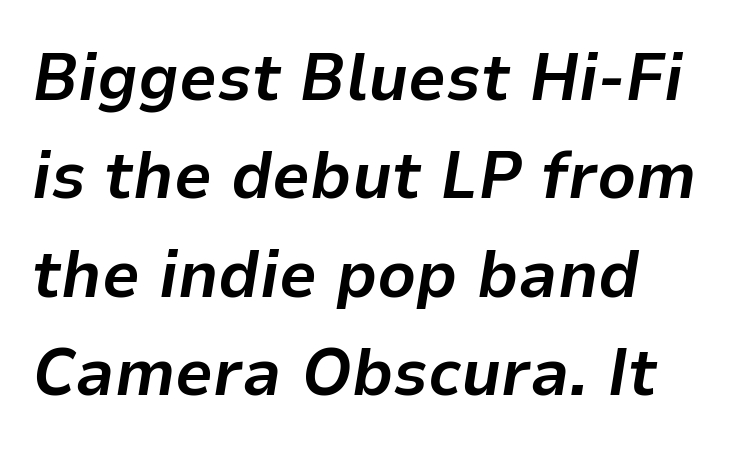
{"italic": "yes", "lean": "right", "slant_degrees": 9, "bold": "yes", "weight": "bold", "width": "normal", "stroke_contrast": "low", "x_height": "medium", "monospaced": "no", "underline": "no", "line_spacing": "normal", "line_spacing_ratio": 1.47, "letter_spacing": "normal", "letter_spacing_em": 0.0, "glyph_px": 67}
